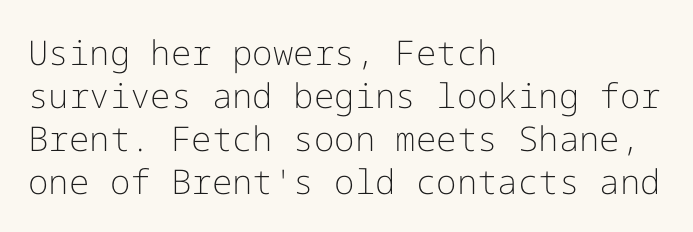
Q: Is the text bold? A: No.
Q: Is the text italic (slanted)? A: No, it is upright.
Q: Is the typeface a serif or a sans-serif typeface? A: Sans-serif.
Q: Is the text underlined? A: No.
Q: How is the paragraph aligned? A: Left-aligned.
Q: Is the spacing between letters normal or unusually wide? A: Normal.
Q: Is the spacing between lines tight, normal or loose? A: Normal.
Q: Width (condensed, normal, or wide)? A: Normal.
Q: Stroke contrast? A: Low.
Q: x-height? A: Medium.
